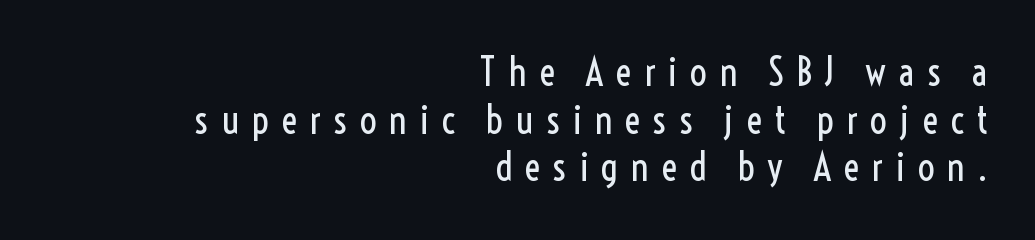
Q: Is the text bold? A: No.
Q: Is the text italic (slanted)? A: No, it is upright.
Q: Is the typeface a serif or a sans-serif typeface? A: Sans-serif.
Q: Is the text underlined? A: No.
Q: How is the paragraph aligned? A: Right-aligned.
Q: Is the spacing between letters normal or unusually wide? A: Unusually wide.
Q: Width (condensed, normal, or wide)? A: Condensed.
Q: x-height? A: Medium.
Q: Monospaced? A: No.
